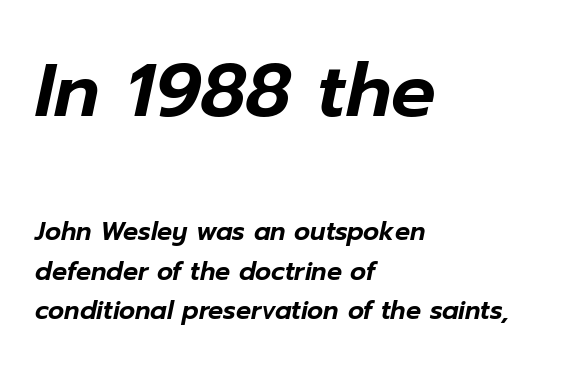
The image shows 74 px text type, italic (leaning right); set left-aligned, normal line spacing (1.59x), normal letter spacing, not underlined; the first (top) block is 2.96x larger; low stroke contrast and a medium x-height.
